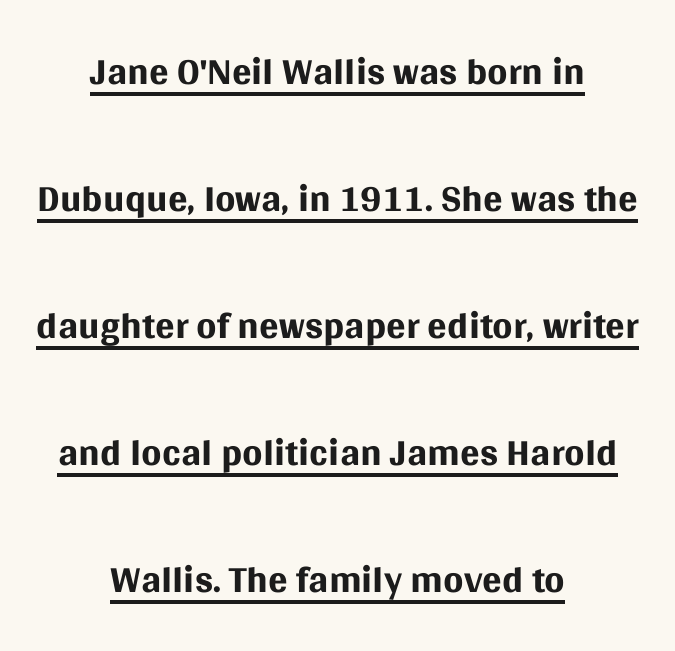
{"serif": "no", "italic": "no", "bold": "no", "weight": "regular", "width": "normal", "stroke_contrast": "medium", "x_height": "large", "monospaced": "no", "underline": "yes", "align": "center", "line_spacing": "loose", "line_spacing_ratio": 2.19, "letter_spacing": "normal", "letter_spacing_em": 0.0, "glyph_px": 58}
